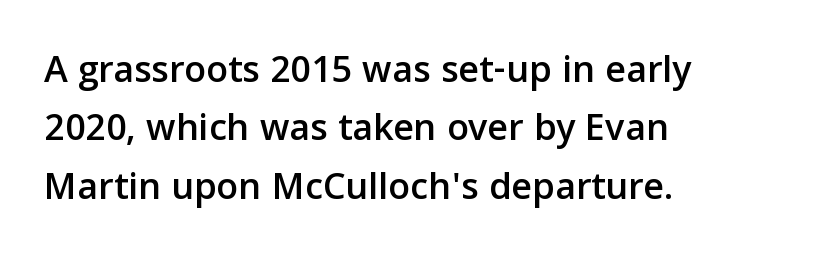
The image shows 40 px sans-serif type, upright; set left-aligned, normal line spacing (1.46x), normal letter spacing, not underlined; low stroke contrast and a medium x-height.
